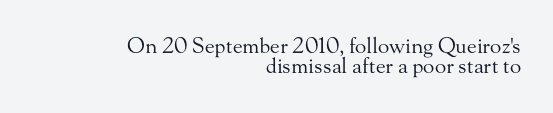
Q: Is the text bold? A: No.
Q: Is the text italic (slanted)? A: No, it is upright.
Q: Is the text underlined? A: No.
Q: How is the paragraph aligned? A: Right-aligned.
Q: Is the spacing between letters normal or unusually wide? A: Normal.
Q: Is the spacing between lines tight, normal or loose? A: Tight.
